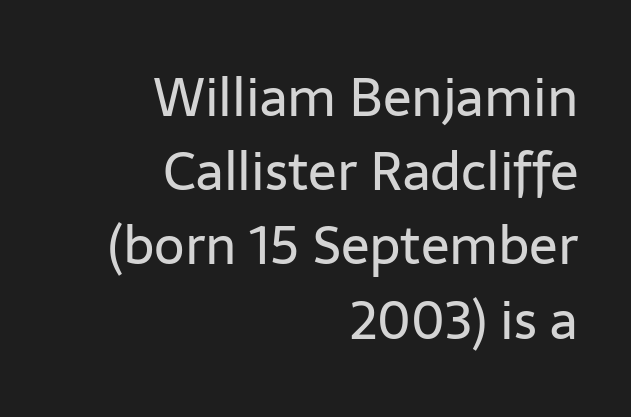
Descenders are the only things crossing below the line. The passage shown is typed in a proportional face where columns would drift. The typeface chosen for these lines omits serifs. This sample uses plain, unmodified letter spacing. A typesetter would mark this as roman, not italic. No chunkiness to these letters — they're not bold.
